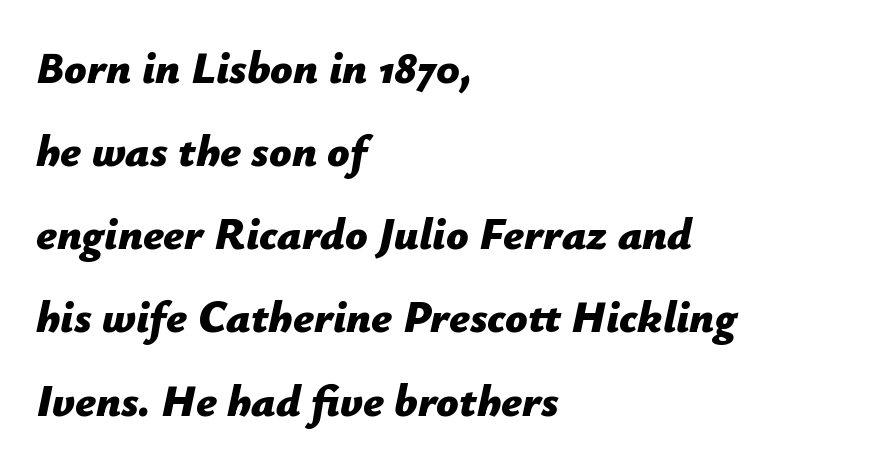
The letters advance in unequal steps, a hallmark of proportional type. Rule under the text: the space is simply empty. Glyph-to-glyph distance matches everyday printed text. Each glyph is drawn with heavy, bold strokes. Teacher's note: observe the even left margin — that is flush-left alignment. The lettering tilts uniformly, giving the passage an italic look.
